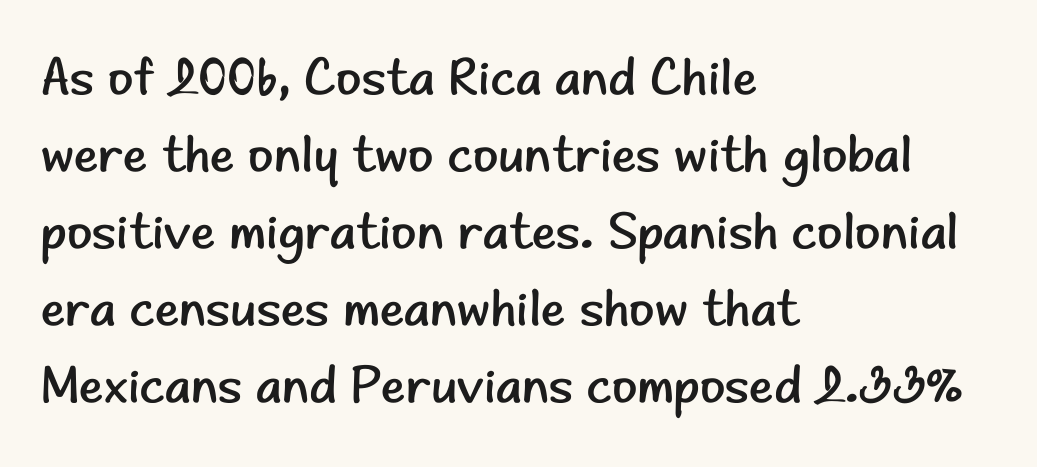
Reading down the block, your eye returns to a fixed left position each line. Nobody drew a line under any word here. Each letter's strokes conclude bluntly, with no projecting serifs. A typesetter would mark this as roman, not italic. The face used here is rendered with its standard letterfit.
